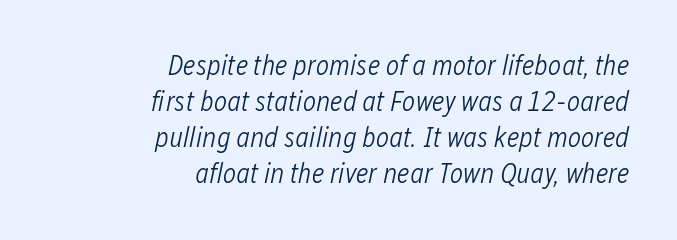
{"italic": "yes", "lean": "right", "slant_degrees": 12, "bold": "no", "weight": "light", "width": "condensed", "stroke_contrast": "low", "x_height": "medium", "monospaced": "no", "underline": "no", "align": "right", "line_spacing": "normal", "line_spacing_ratio": 1.29, "letter_spacing": "normal", "letter_spacing_em": 0.0, "glyph_px": 28}
